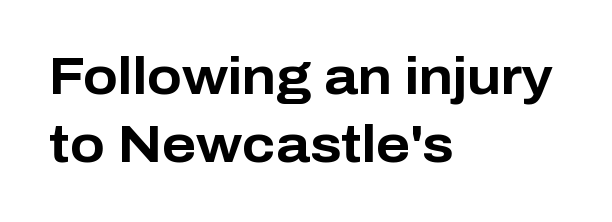
Varying glyph widths throughout — classic text-font behaviour. Typographic density is high because the face is bold. Compared with a centered layout, this one pins lines to the left instead. Notice how the stems are strictly vertical — no italics here.
